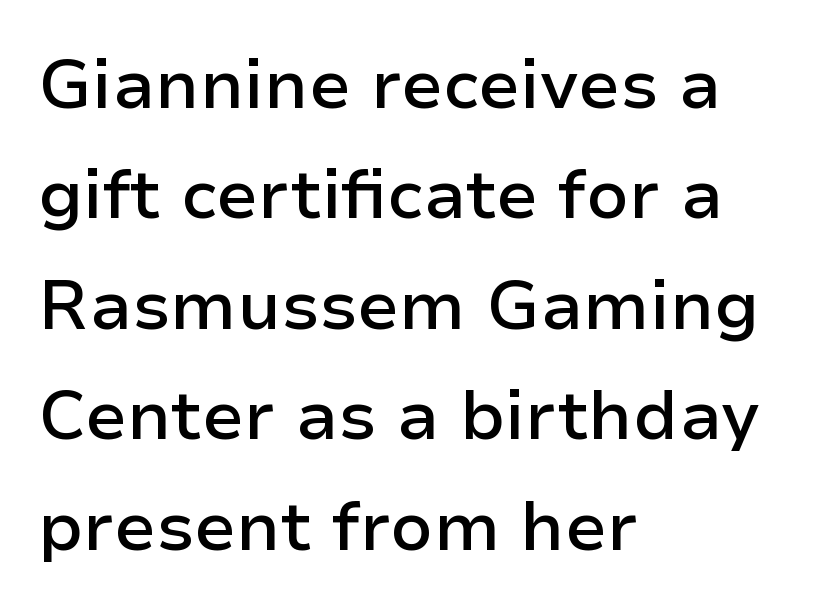
Q: Is the text bold? A: Semi-bold.
Q: Is the text italic (slanted)? A: No, it is upright.
Q: Is the typeface a serif or a sans-serif typeface? A: Sans-serif.
Q: Is the text underlined? A: No.
Q: How is the paragraph aligned? A: Left-aligned.
Q: Is the spacing between letters normal or unusually wide? A: Normal.
Q: Is the spacing between lines tight, normal or loose? A: Normal.
Q: Width (condensed, normal, or wide)? A: Normal.
Q: Stroke contrast? A: Low.
Q: x-height? A: Medium.
Q: Monospaced? A: No.
